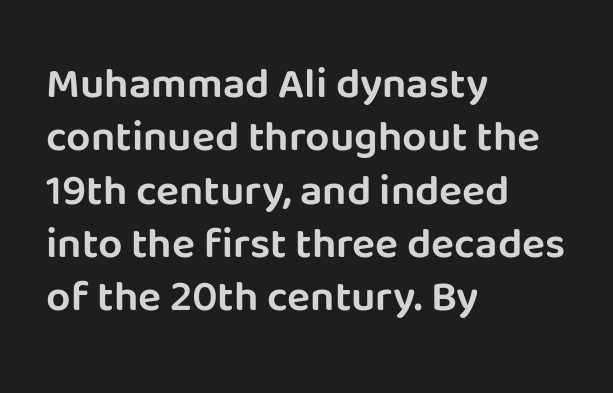
Q: Is the text italic (slanted)? A: No, it is upright.
Q: Is the typeface a serif or a sans-serif typeface? A: Sans-serif.
Q: Is the text underlined? A: No.
Q: How is the paragraph aligned? A: Left-aligned.
Q: Is the spacing between letters normal or unusually wide? A: Normal.
Q: Width (condensed, normal, or wide)? A: Normal.
Q: Stroke contrast? A: Low.
Q: x-height? A: Large.
Q: Monospaced? A: No.
